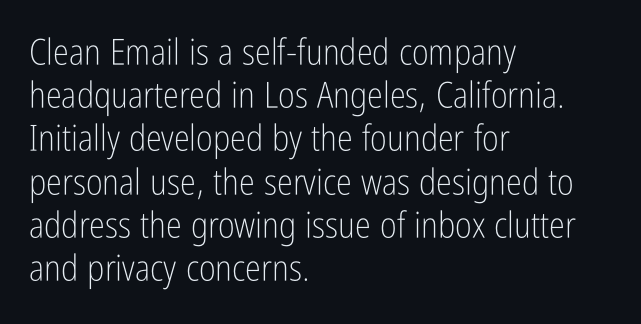
{"serif": "no", "italic": "no", "bold": "no", "weight": "light", "width": "condensed", "stroke_contrast": "low", "x_height": "medium", "monospaced": "no", "underline": "no", "align": "left", "line_spacing_ratio": 1.2, "letter_spacing": "normal", "letter_spacing_em": 0.0, "glyph_px": 36}
